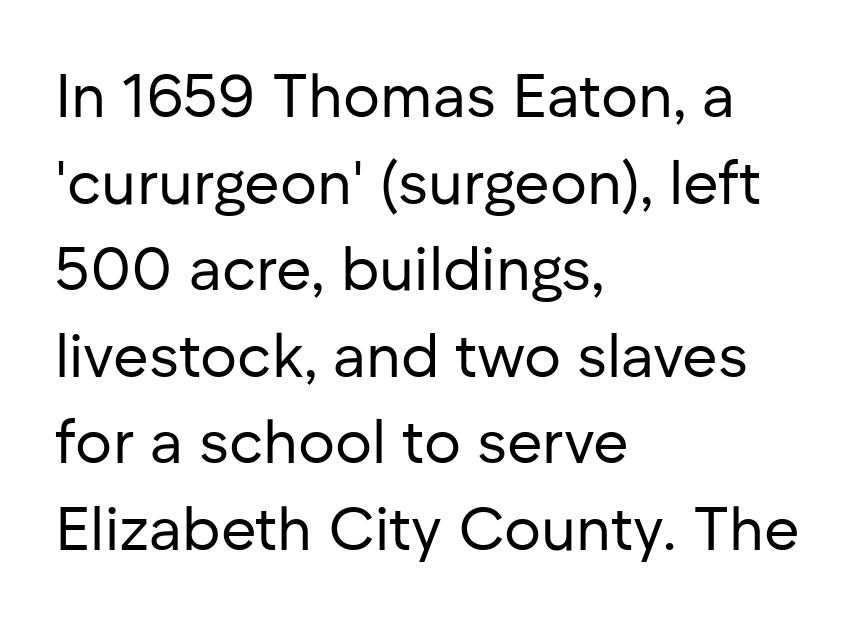
Q: Is the text bold? A: No.
Q: Is the text italic (slanted)? A: No, it is upright.
Q: Is the typeface a serif or a sans-serif typeface? A: Sans-serif.
Q: Is the text underlined? A: No.
Q: How is the paragraph aligned? A: Left-aligned.
Q: Is the spacing between letters normal or unusually wide? A: Normal.
Q: Is the spacing between lines tight, normal or loose? A: Normal.
Q: Width (condensed, normal, or wide)? A: Normal.
Q: Stroke contrast? A: Low.
Q: x-height? A: Medium.
Q: Monospaced? A: No.
